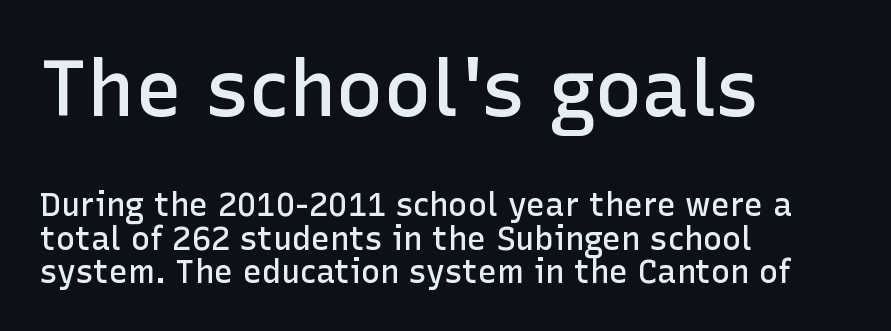
The letters carry no serifs — their stems end cleanly without finishing strokes. In CSS terms this would be text-align: left. If you measured baseline to baseline, you'd find a short distance. As a designer I'd log this as weight 600, semibold. Does extra space separate the letters? No, they use regular spacing. Underline: absent.
